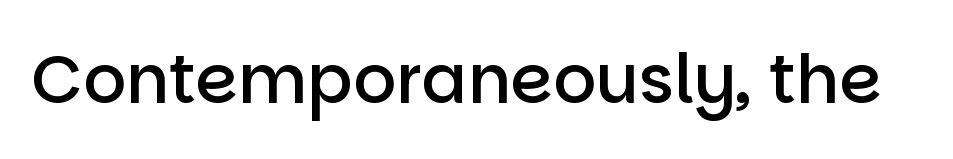
Q: Is the text bold? A: Semi-bold.
Q: Is the text italic (slanted)? A: No, it is upright.
Q: Is the typeface a serif or a sans-serif typeface? A: Sans-serif.
Q: Is the text underlined? A: No.
Q: Is the spacing between letters normal or unusually wide? A: Normal.
Q: Width (condensed, normal, or wide)? A: Normal.
Q: Stroke contrast? A: Low.
Q: x-height? A: Large.
Q: Monospaced? A: No.
